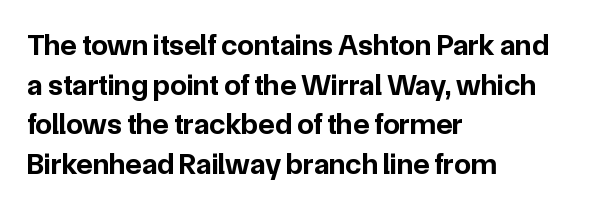
The image shows 30 px bold sans-serif type, upright; set left-aligned, normal line spacing (1.32x), normal letter spacing, not underlined; low stroke contrast and a medium x-height.
